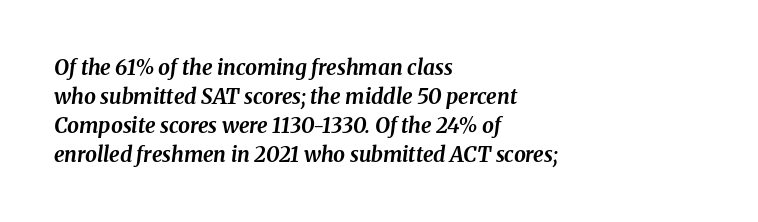
Q: Is the text bold? A: Yes.
Q: Is the text italic (slanted)? A: Yes, it leans right by about 8 degrees.
Q: Is the text underlined? A: No.
Q: How is the paragraph aligned? A: Left-aligned.
Q: Is the spacing between letters normal or unusually wide? A: Normal.
Q: Is the spacing between lines tight, normal or loose? A: Normal.
